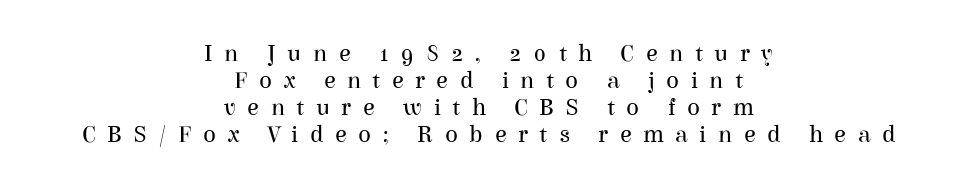
The image shows 24 px text type, upright; set centered, tight line spacing (1.12x), unusually wide letter spacing (+0.48 em), not underlined.
